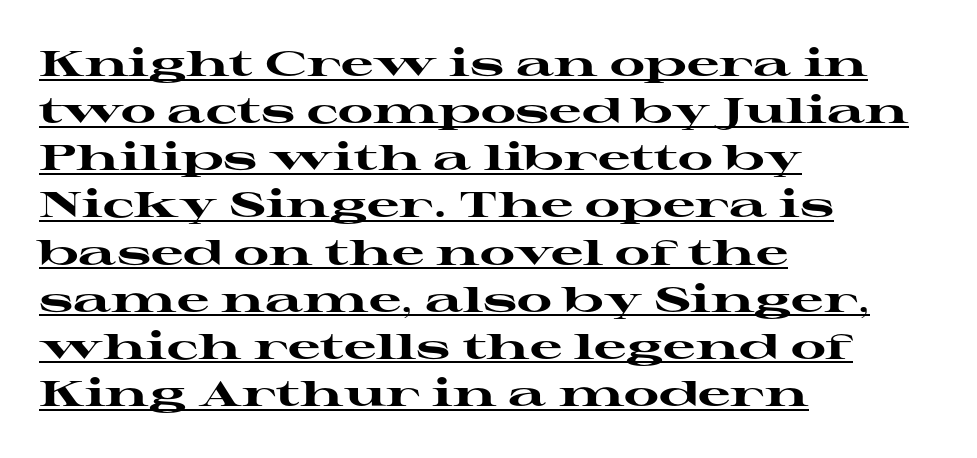
The image shows 36 px heavy, wide serif type, upright; set left-aligned, normal line spacing (1.31x), normal letter spacing, underlined; high stroke contrast and a medium x-height.
